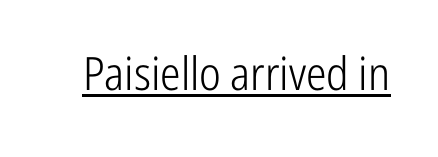
Think of a printed novel: that variable character pitch is what you see here. Has an underline been added? It has. How are the letters spaced? Ordinarily, with no added tracking. Nothing sits at the stroke ends, so this counts as sans-serif.
